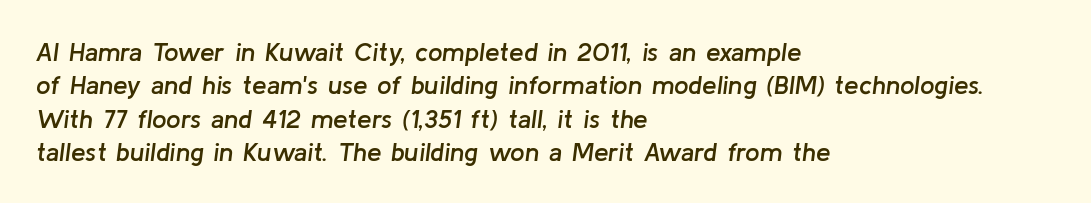
The image shows 26 px text type, italic (leaning right); set left-aligned, normal line spacing (1.28x), normal letter spacing, not underlined.
